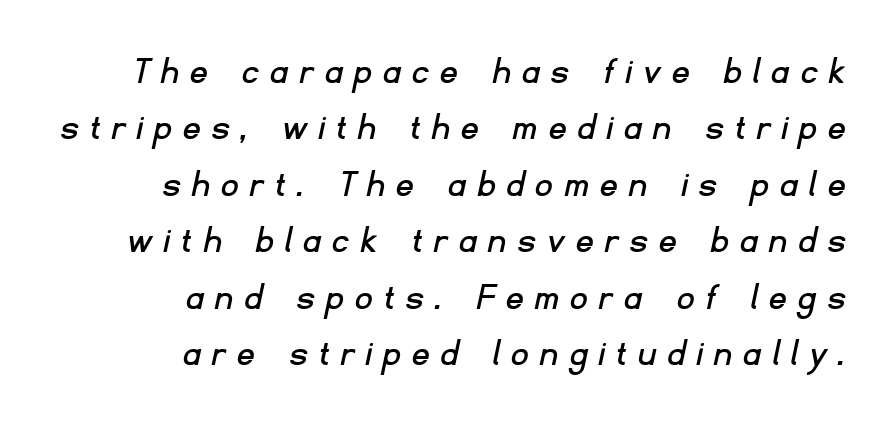
Q: Is the typeface a serif or a sans-serif typeface? A: Sans-serif.
Q: Is the text underlined? A: No.
Q: How is the paragraph aligned? A: Right-aligned.
Q: Is the spacing between letters normal or unusually wide? A: Unusually wide.
Q: Is the spacing between lines tight, normal or loose? A: Normal.
Q: Width (condensed, normal, or wide)? A: Normal.
Q: Stroke contrast? A: Low.
Q: x-height? A: Small.
Q: Monospaced? A: No.
